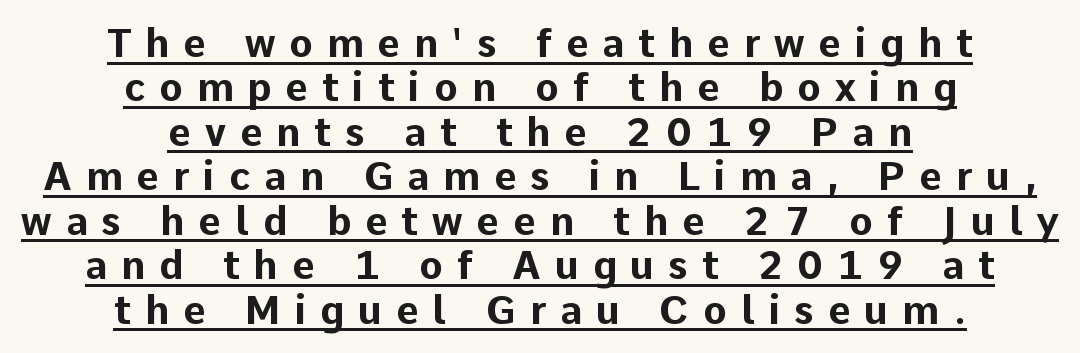
Q: Is the text bold? A: Yes.
Q: Is the text italic (slanted)? A: No, it is upright.
Q: Is the typeface a serif or a sans-serif typeface? A: Sans-serif.
Q: Is the text underlined? A: Yes.
Q: How is the paragraph aligned? A: Centered.
Q: Is the spacing between letters normal or unusually wide? A: Unusually wide.
Q: Is the spacing between lines tight, normal or loose? A: Tight.
Q: Width (condensed, normal, or wide)? A: Normal.
Q: Stroke contrast? A: Low.
Q: x-height? A: Medium.
Q: Monospaced? A: No.
